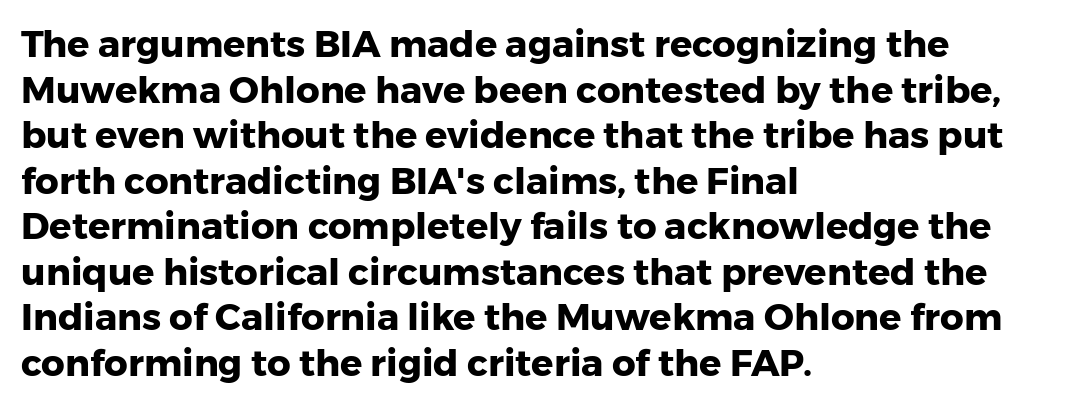
Q: Is the text bold? A: Yes.
Q: Is the text italic (slanted)? A: No, it is upright.
Q: Is the typeface a serif or a sans-serif typeface? A: Sans-serif.
Q: Is the text underlined? A: No.
Q: How is the paragraph aligned? A: Left-aligned.
Q: Is the spacing between letters normal or unusually wide? A: Normal.
Q: Width (condensed, normal, or wide)? A: Normal.
Q: Stroke contrast? A: Low.
Q: x-height? A: Medium.
Q: Monospaced? A: No.
